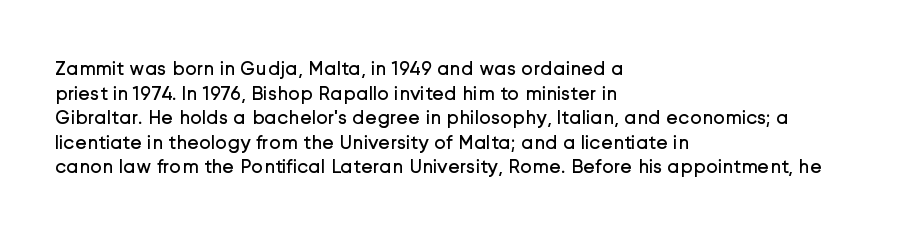
Casual observation: everything's shoved over to the left. This is not heavy type; no bold has been used. Italic? Not at all — the glyphs are vertical. The space beneath each line is pristine and unruled. No extra tracking has been applied to these lines.
